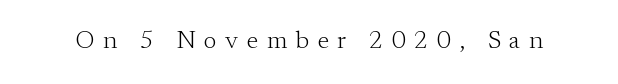
{"italic": "no", "bold": "no", "underline": "no", "letter_spacing": "wide", "letter_spacing_em": 0.34, "glyph_px": 25}
